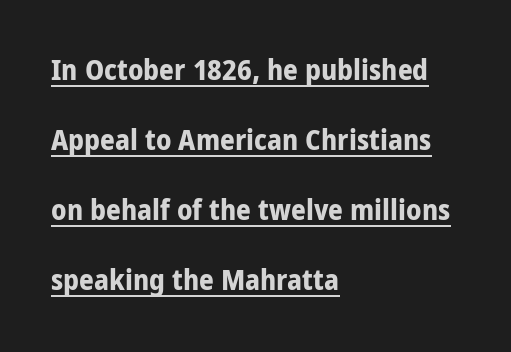
Q: Is the text bold? A: Yes.
Q: Is the text italic (slanted)? A: No, it is upright.
Q: Is the typeface a serif or a sans-serif typeface? A: Sans-serif.
Q: Is the text underlined? A: Yes.
Q: How is the paragraph aligned? A: Left-aligned.
Q: Is the spacing between letters normal or unusually wide? A: Normal.
Q: Is the spacing between lines tight, normal or loose? A: Loose.
Q: Width (condensed, normal, or wide)? A: Condensed.
Q: Stroke contrast? A: Low.
Q: x-height? A: Large.
Q: Monospaced? A: No.
